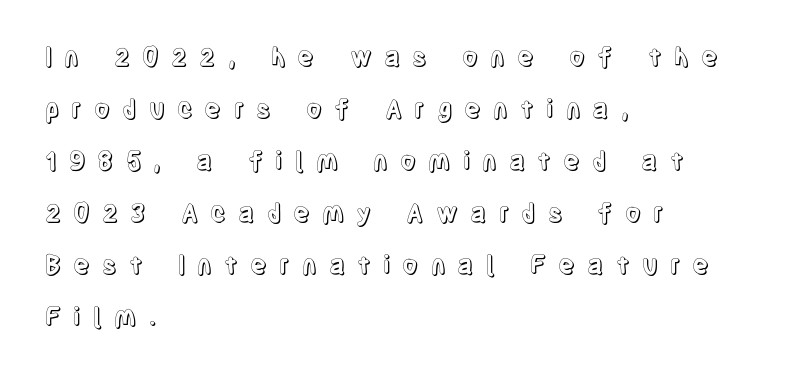
What stands out about the letter spacing? Its width — letters are far apart. This sample trades compactness for vertical openness between lines. The letters stand straight up with perfectly vertical stems. Type without underlining.
